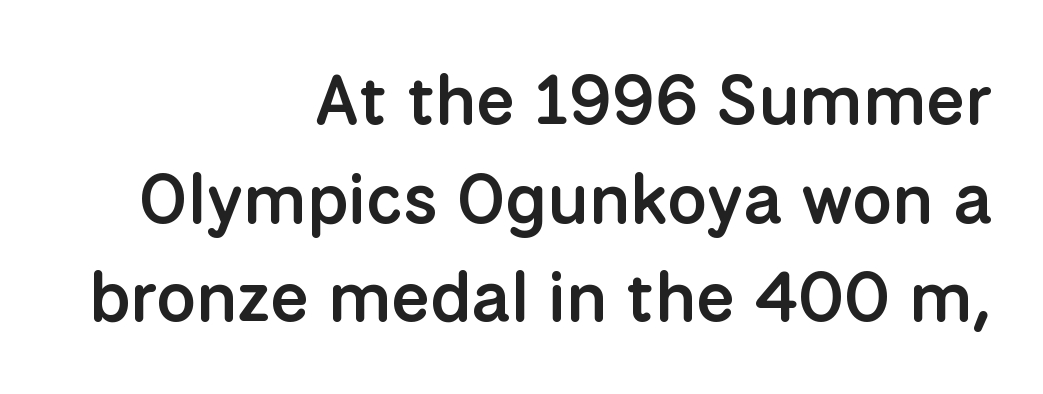
{"serif": "no", "italic": "no", "bold": "semi", "weight": "semibold", "width": "normal", "stroke_contrast": "low", "x_height": "medium", "monospaced": "no", "underline": "no", "align": "right", "line_spacing": "normal", "line_spacing_ratio": 1.41, "letter_spacing": "normal", "letter_spacing_em": 0.0, "glyph_px": 70}
